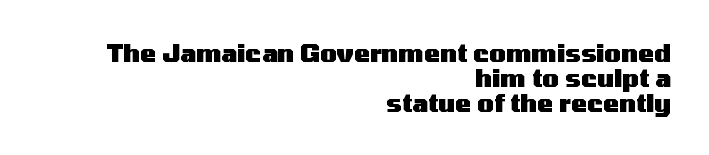
The image shows 24 px bold type, upright; set right-aligned, tight line spacing (1.04x), normal letter spacing, not underlined.
